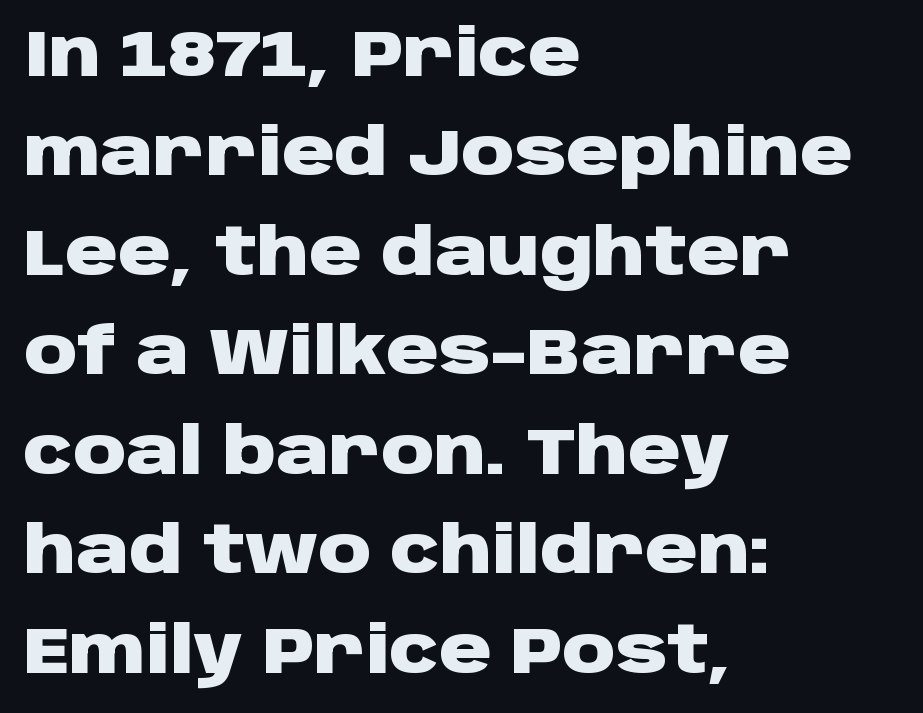
Varying glyph widths throughout — classic text-font behaviour. Decoration check: the copy has no underline. In terms of posture, this sample is upright. A normal amount of white space separates one row of letters from the next. The rendering uses a bold face; every stroke is thick and dark.
